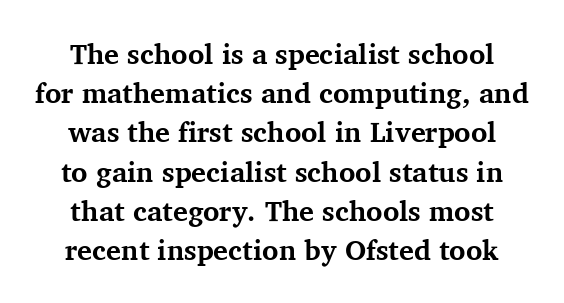
{"serif": "yes", "italic": "no", "bold": "yes", "weight": "bold", "width": "normal", "stroke_contrast": "medium", "x_height": "medium", "monospaced": "no", "underline": "no", "align": "center", "line_spacing": "normal", "line_spacing_ratio": 1.4, "letter_spacing": "normal", "letter_spacing_em": 0.0, "glyph_px": 28}
